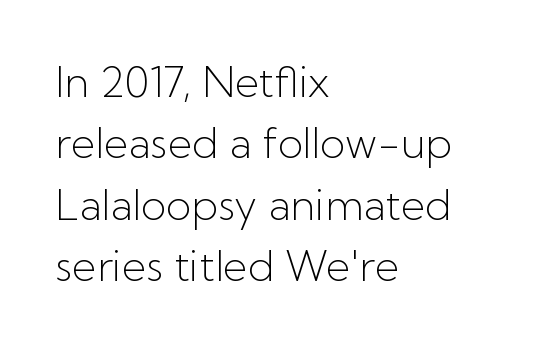
No italicization has been applied; the sample stays upright. Are there feet on the stems? There aren't — it's a sans. The rows are spaced the way most documents space them. This sample is left-justified, so line endings fall wherever the words run out. Descender tails drop into unmarked territory.
